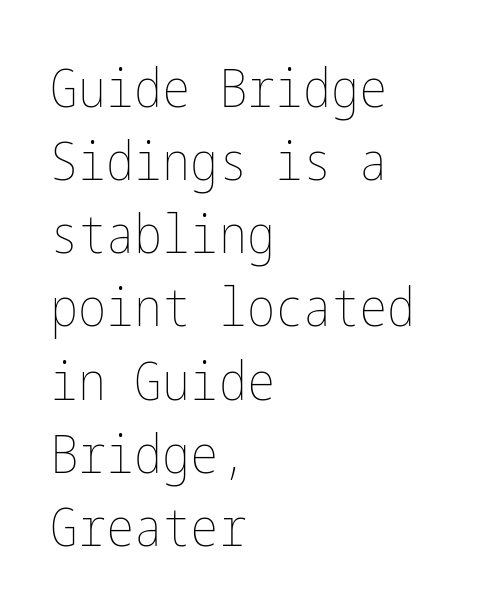
Q: Is the text bold? A: No.
Q: Is the text italic (slanted)? A: No, it is upright.
Q: Is the text underlined? A: No.
Q: How is the paragraph aligned? A: Left-aligned.
Q: Is the spacing between letters normal or unusually wide? A: Normal.
Q: Is the spacing between lines tight, normal or loose? A: Normal.
Q: Width (condensed, normal, or wide)? A: Condensed.
Q: Stroke contrast? A: Low.
Q: x-height? A: Medium.
